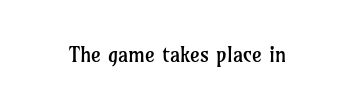
The image shows 21 px text type, upright; set normal letter spacing, not underlined.
